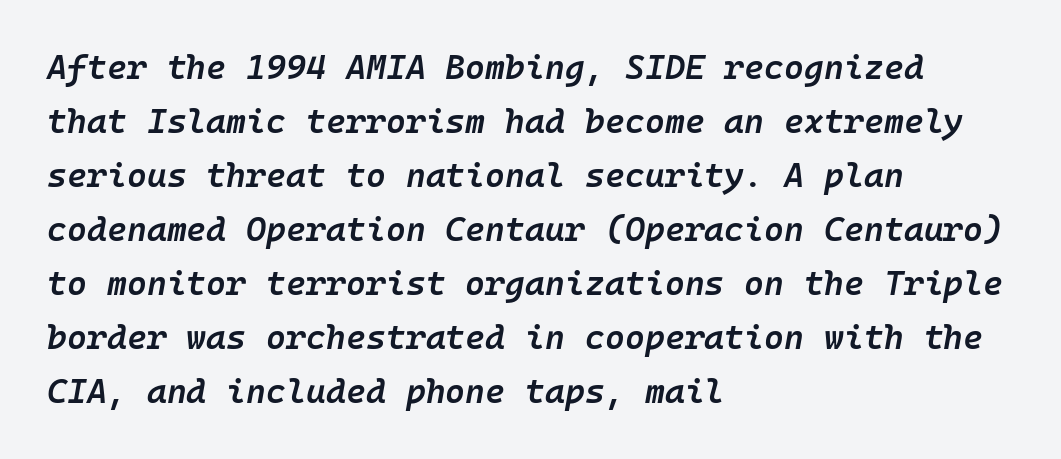
Q: Is the text bold? A: Semi-bold.
Q: Is the text italic (slanted)? A: Yes, it leans right by about 10 degrees.
Q: Is the text underlined? A: No.
Q: How is the paragraph aligned? A: Left-aligned.
Q: Is the spacing between letters normal or unusually wide? A: Normal.
Q: Is the spacing between lines tight, normal or loose? A: Normal.
Q: Width (condensed, normal, or wide)? A: Normal.
Q: Stroke contrast? A: Low.
Q: x-height? A: Medium.
